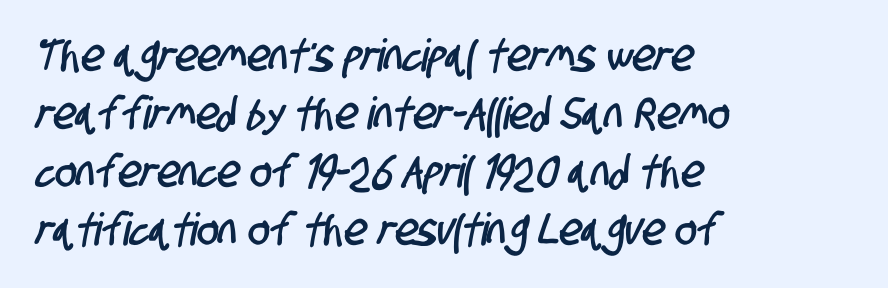
The image shows 45 px condensed sans-serif type; set left-aligned, normal line spacing (1.29x), normal letter spacing, not underlined; low stroke contrast and a large x-height.
